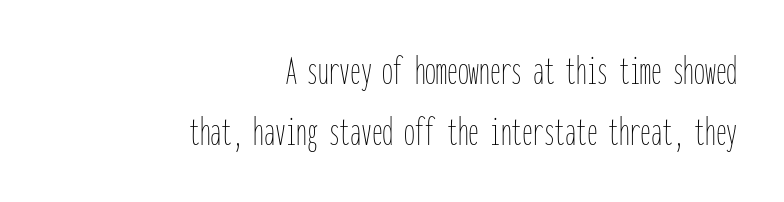
Q: Is the text bold? A: No.
Q: Is the text italic (slanted)? A: No, it is upright.
Q: Is the text underlined? A: No.
Q: How is the paragraph aligned? A: Right-aligned.
Q: Is the spacing between letters normal or unusually wide? A: Normal.
Q: Is the spacing between lines tight, normal or loose? A: Normal.
Q: Width (condensed, normal, or wide)? A: Condensed.
Q: Stroke contrast? A: Low.
Q: x-height? A: Medium.
Q: Monospaced? A: Yes.
